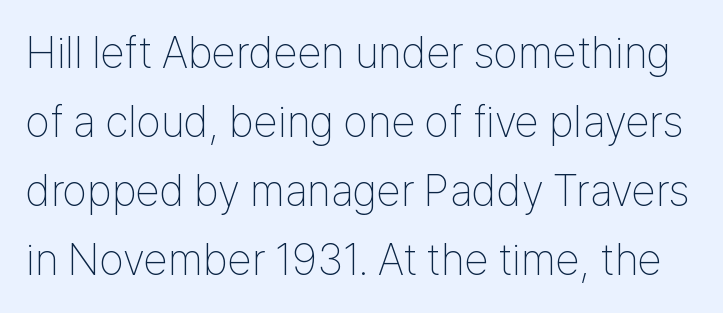
The rendering uses a moderate line-height, typical for paragraphs. Beneath every word, the page is bare. The type is set solid horizontally, with unmodified tracking. Note: no serifs on the glyphs. Tall strokes in this sample are plumb rather than angled. Think of a printed novel: that variable character pitch is what you see here.
